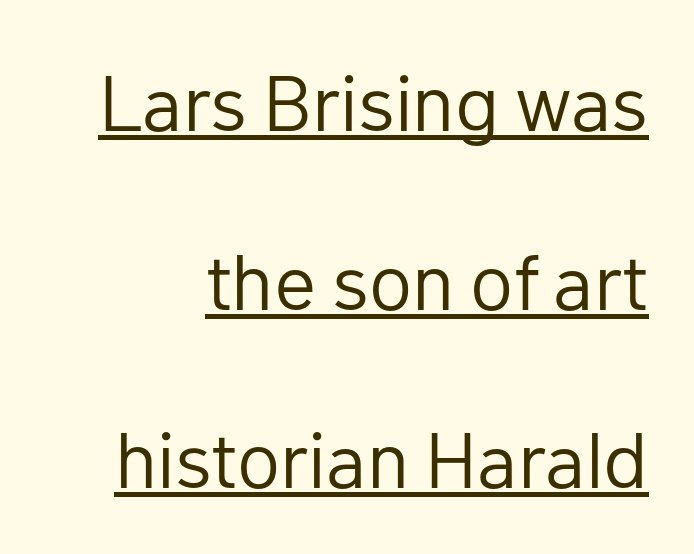
Q: Is the text bold? A: No.
Q: Is the text italic (slanted)? A: No, it is upright.
Q: Is the typeface a serif or a sans-serif typeface? A: Sans-serif.
Q: Is the text underlined? A: Yes.
Q: Is the spacing between letters normal or unusually wide? A: Normal.
Q: Is the spacing between lines tight, normal or loose? A: Loose.
Q: Width (condensed, normal, or wide)? A: Normal.
Q: Stroke contrast? A: Low.
Q: x-height? A: Medium.
Q: Monospaced? A: No.
